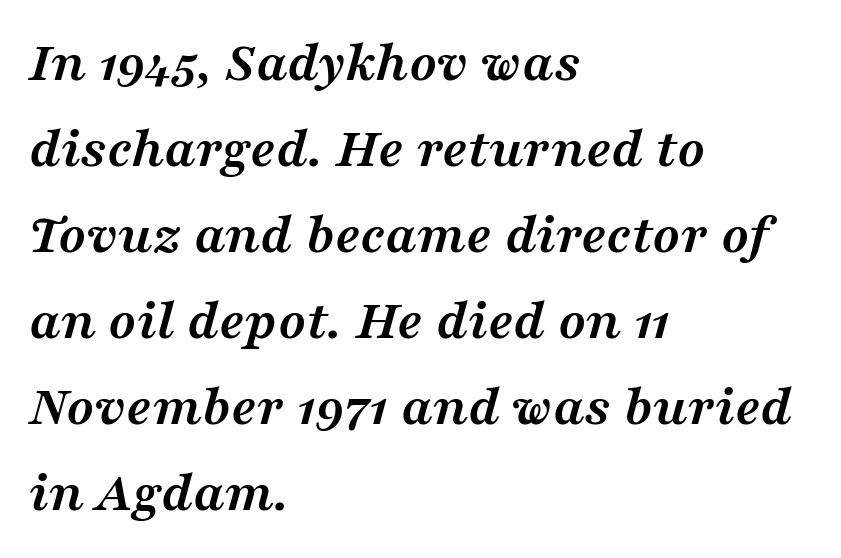
{"serif": "yes", "italic": "yes", "lean": "right", "slant_degrees": 16, "bold": "yes", "weight": "semibold", "width": "wide", "stroke_contrast": "medium", "x_height": "medium", "monospaced": "no", "underline": "no", "align": "left", "line_spacing": "normal", "line_spacing_ratio": 1.51, "letter_spacing": "normal", "letter_spacing_em": 0.0, "glyph_px": 57}
